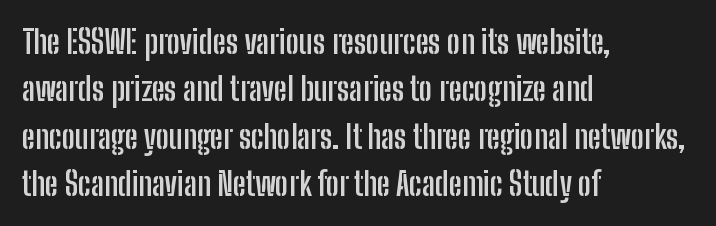
{"serif": "no", "italic": "no", "bold": "yes", "weight": "semibold", "width": "condensed", "stroke_contrast": "low", "x_height": "medium", "monospaced": "no", "underline": "no", "align": "left", "line_spacing": "normal", "line_spacing_ratio": 1.48, "letter_spacing": "normal", "letter_spacing_em": 0.0, "glyph_px": 32}
